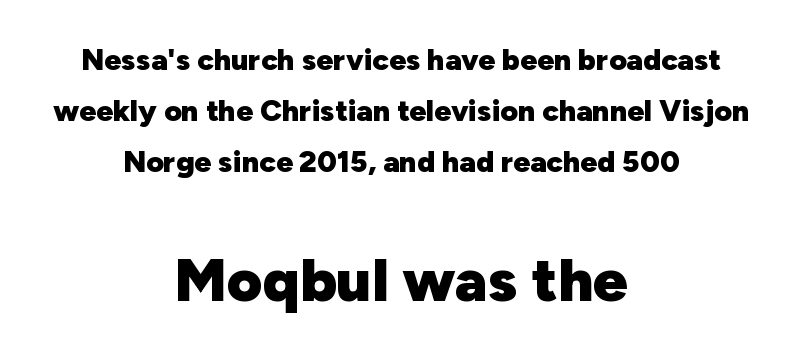
{"serif": "no", "italic": "no", "bold": "yes", "weight": "heavy", "width": "normal", "stroke_contrast": "low", "x_height": "medium", "monospaced": "no", "underline": "no", "align": "center", "line_spacing": "normal", "line_spacing_ratio": 1.7, "letter_spacing": "normal", "letter_spacing_em": 0.0, "larger_block": "second", "size_ratio": 2.03, "glyph_px": 61}
